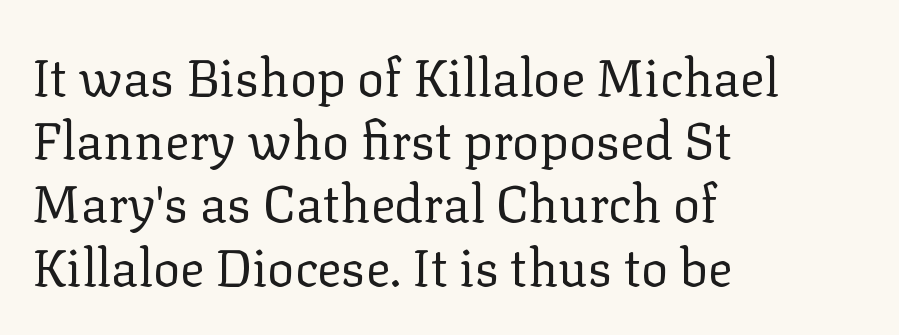
{"serif": "yes", "italic": "no", "bold": "no", "weight": "regular", "width": "normal", "stroke_contrast": "low", "x_height": "medium", "monospaced": "no", "underline": "no", "align": "left", "line_spacing_ratio": 1.24, "letter_spacing": "normal", "letter_spacing_em": 0.0, "glyph_px": 51}
